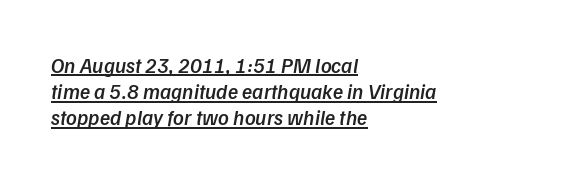
{"bold": "semi", "underline": "yes", "align": "left", "line_spacing": "normal", "line_spacing_ratio": 1.25, "letter_spacing": "normal", "letter_spacing_em": 0.0, "glyph_px": 21}
